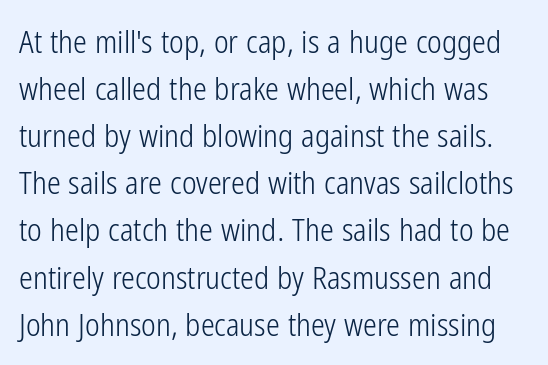
Q: Is the text bold? A: No.
Q: Is the text italic (slanted)? A: No, it is upright.
Q: Is the typeface a serif or a sans-serif typeface? A: Sans-serif.
Q: Is the text underlined? A: No.
Q: Is the spacing between letters normal or unusually wide? A: Normal.
Q: Is the spacing between lines tight, normal or loose? A: Normal.
Q: Width (condensed, normal, or wide)? A: Condensed.
Q: Stroke contrast? A: Low.
Q: x-height? A: Medium.
Q: Monospaced? A: No.
